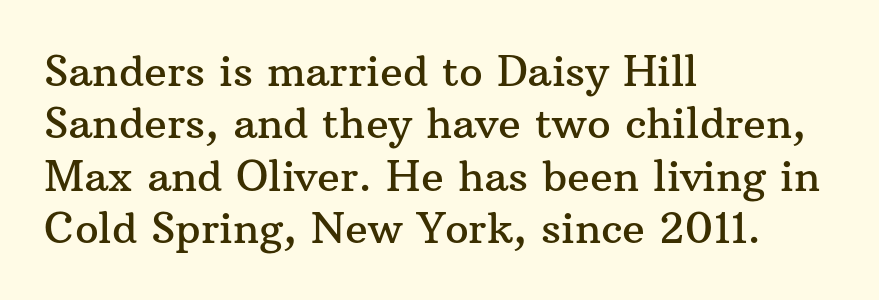
{"serif": "yes", "italic": "no", "width": "normal", "stroke_contrast": "medium", "x_height": "medium", "monospaced": "no", "underline": "no", "align": "left", "line_spacing": "normal", "line_spacing_ratio": 1.25, "letter_spacing": "normal", "letter_spacing_em": 0.0, "glyph_px": 42}
